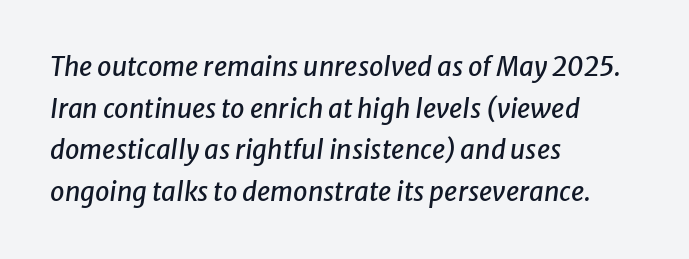
The image shows 26 px text type, italic (leaning right); set left-aligned, normal line spacing (1.6x), normal letter spacing, not underlined.
